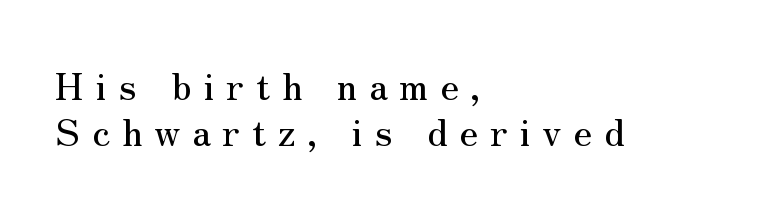
The image shows 38 px serif type, upright; set left-aligned, line spacing 1.22x, unusually wide letter spacing (+0.31 em), not underlined; medium stroke contrast and a small x-height.
